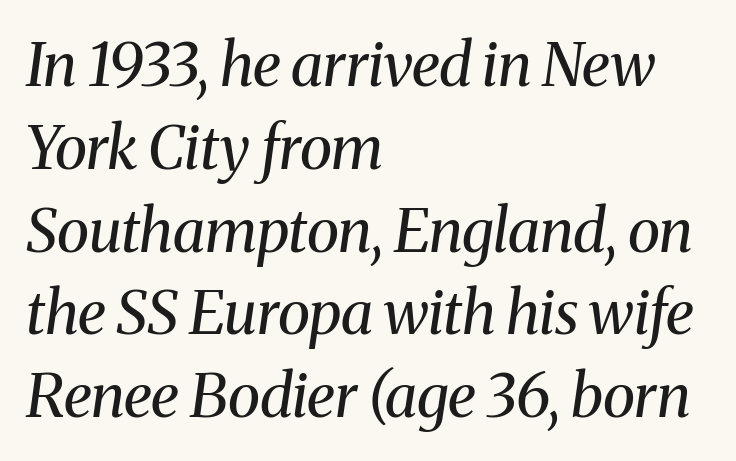
Q: Is the text bold? A: No.
Q: Is the text italic (slanted)? A: Yes, it leans right by about 8 degrees.
Q: Is the typeface a serif or a sans-serif typeface? A: Serif.
Q: Is the text underlined? A: No.
Q: How is the paragraph aligned? A: Left-aligned.
Q: Is the spacing between letters normal or unusually wide? A: Normal.
Q: Is the spacing between lines tight, normal or loose? A: Normal.
Q: Width (condensed, normal, or wide)? A: Normal.
Q: Stroke contrast? A: Medium.
Q: x-height? A: Medium.
Q: Monospaced? A: No.
